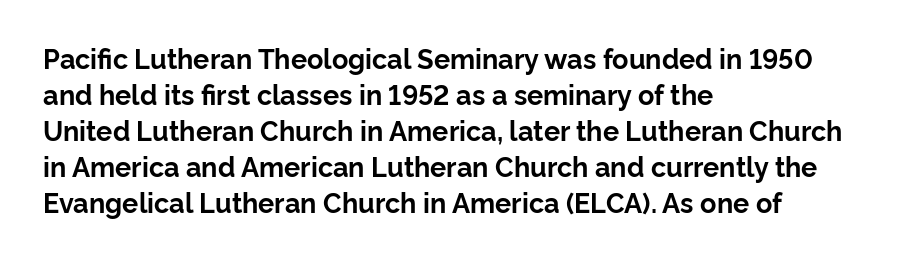
{"italic": "no", "bold": "yes", "underline": "no", "align": "left", "line_spacing": "normal", "line_spacing_ratio": 1.33, "letter_spacing": "normal", "letter_spacing_em": 0.0, "glyph_px": 27}
